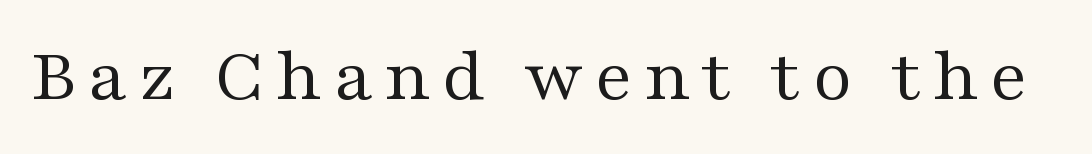
Q: Is the text bold? A: No.
Q: Is the text italic (slanted)? A: No, it is upright.
Q: Is the typeface a serif or a sans-serif typeface? A: Serif.
Q: Is the text underlined? A: No.
Q: Width (condensed, normal, or wide)? A: Wide.
Q: Stroke contrast? A: Medium.
Q: x-height? A: Medium.
Q: Monospaced? A: No.
